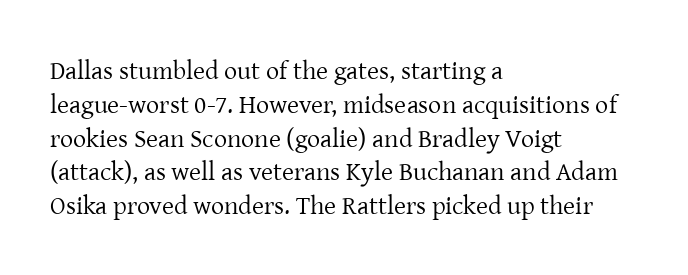
Descenders are the only things crossing below the line. Vertical strokes here are truly vertical. Compared with typical paragraphs, the rows here are spaced about the same. The setting favours the left margin, as ordinary paragraphs usually do.
